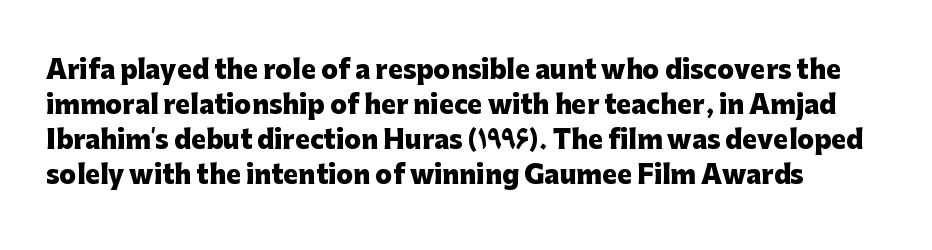
{"italic": "no", "bold": "yes", "underline": "no", "line_spacing": "normal", "line_spacing_ratio": 1.4, "letter_spacing": "normal", "letter_spacing_em": 0.0, "glyph_px": 25}
